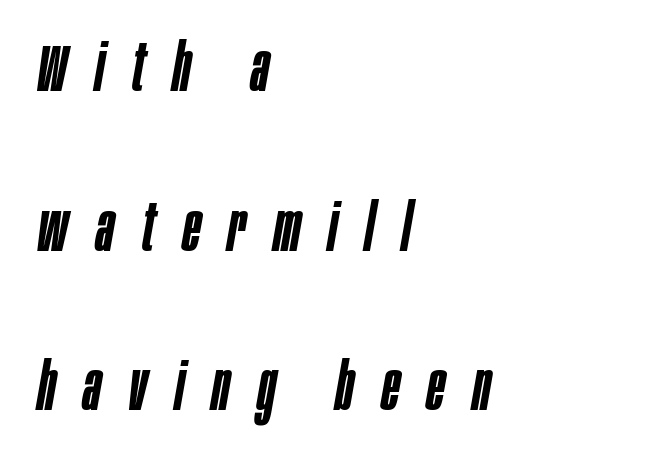
The image shows 66 px semibold, condensed type, italic (leaning right); set left-aligned, loose line spacing (2.42x), unusually wide letter spacing (+0.42 em), not underlined; low stroke contrast and a large x-height.
